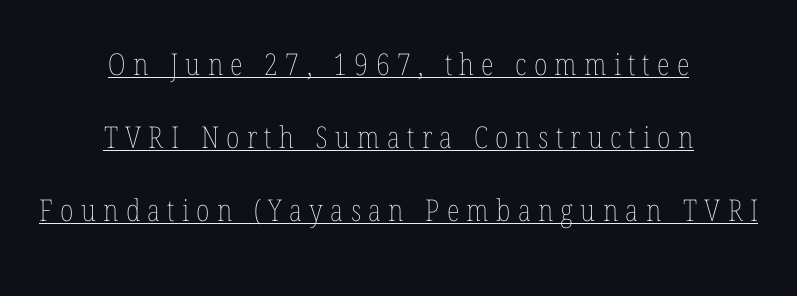
The image shows 30 px thin, condensed type, upright; set centered, loose line spacing (2.43x), unusually wide letter spacing (+0.24 em), underlined; low stroke contrast and a medium x-height.
